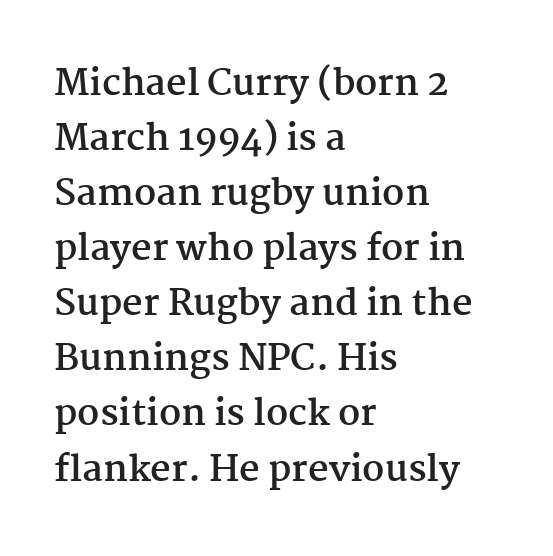
{"serif": "yes", "italic": "no", "bold": "yes", "weight": "semibold", "width": "normal", "stroke_contrast": "medium", "x_height": "medium", "monospaced": "no", "underline": "no", "align": "left", "line_spacing": "normal", "line_spacing_ratio": 1.53, "letter_spacing": "normal", "letter_spacing_em": 0.0, "glyph_px": 36}
